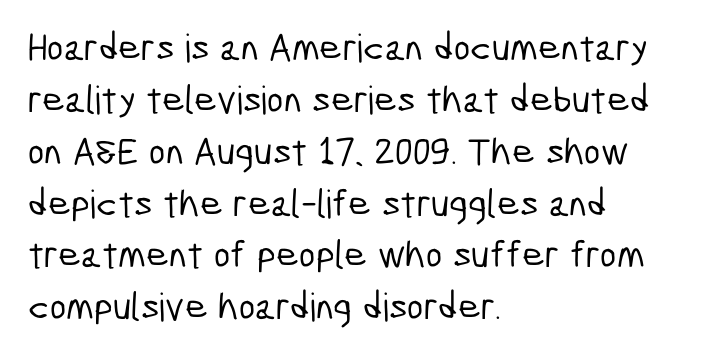
{"serif": "no", "width": "condensed", "stroke_contrast": "low", "x_height": "medium", "monospaced": "no", "underline": "no", "align": "left", "line_spacing": "normal", "line_spacing_ratio": 1.33, "letter_spacing": "normal", "letter_spacing_em": 0.0, "glyph_px": 39}
